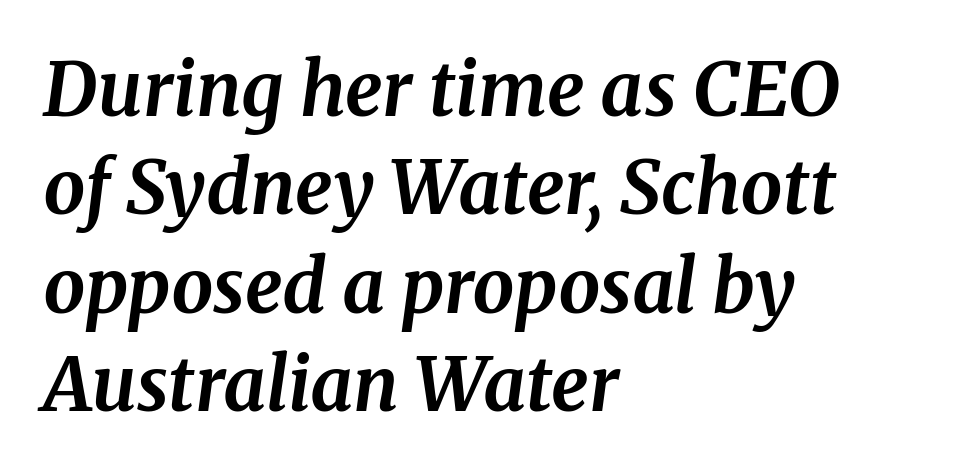
The image shows 74 px bold serif type, italic (leaning right); set left-aligned, normal line spacing (1.33x), normal letter spacing, not underlined; medium stroke contrast and a medium x-height.
